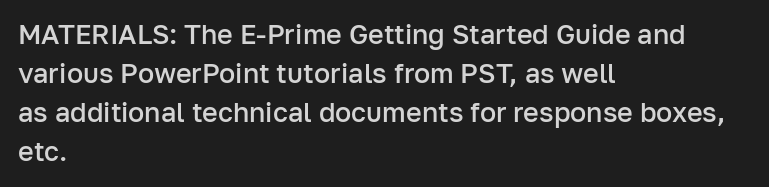
Horizontal alignment here is leftward, the default for most running prose. Semibold letterforms, between regular and bold. Each row of text sits above clean, open space. In terms of posture, this sample is upright. Rows of type keep a routine distance in the vertical direction.
